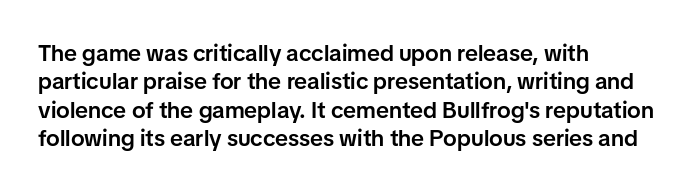
{"italic": "no", "bold": "semi", "underline": "no", "align": "left", "line_spacing_ratio": 1.23, "letter_spacing": "normal", "letter_spacing_em": 0.0, "glyph_px": 23}
